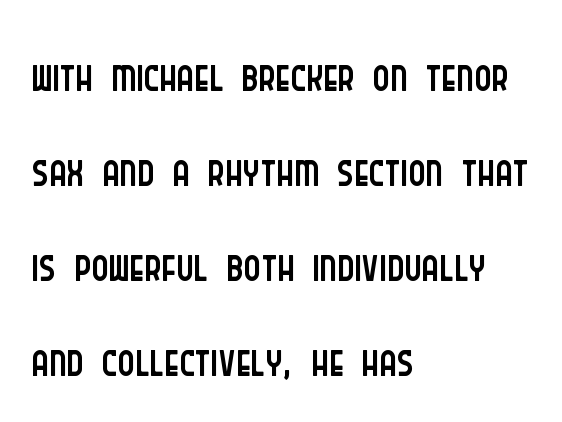
Q: Is the text bold? A: No.
Q: Is the text italic (slanted)? A: No, it is upright.
Q: Is the typeface a serif or a sans-serif typeface? A: Sans-serif.
Q: Is the text underlined? A: No.
Q: How is the paragraph aligned? A: Left-aligned.
Q: Is the spacing between letters normal or unusually wide? A: Normal.
Q: Is the spacing between lines tight, normal or loose? A: Normal.
Q: Width (condensed, normal, or wide)? A: Condensed.
Q: Stroke contrast? A: Low.
Q: x-height? A: Large.
Q: Monospaced? A: No.
